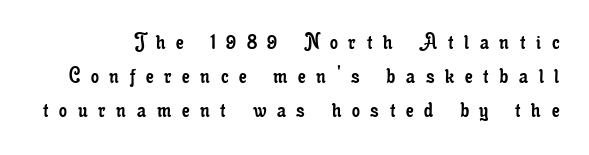
Q: Is the text bold? A: No.
Q: Is the text italic (slanted)? A: No, it is upright.
Q: Is the text underlined? A: No.
Q: Is the spacing between letters normal or unusually wide? A: Unusually wide.
Q: Is the spacing between lines tight, normal or loose? A: Normal.
